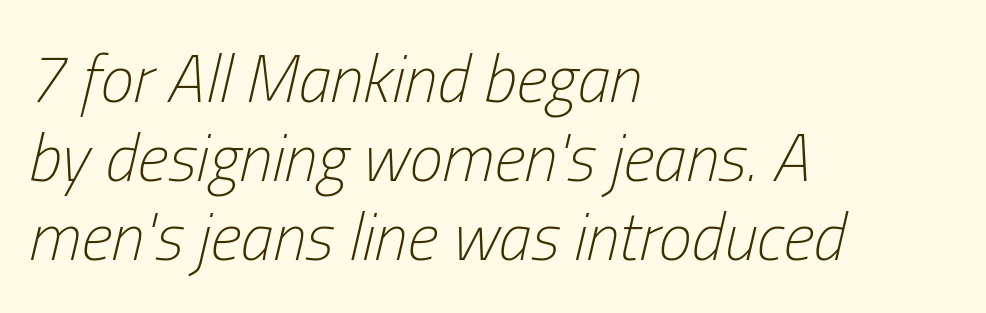
Each row of text sits above clean, open space. A classic flush-left, rag-right setting is used for this passage. In terms of letterspacing, this is plain default setting. The passage shown is not bold in any degree.
